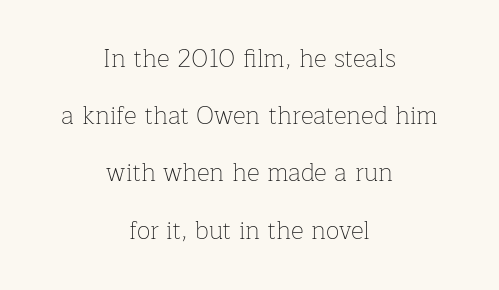
{"italic": "no", "bold": "no", "underline": "no", "align": "center", "line_spacing": "loose", "line_spacing_ratio": 2.29, "letter_spacing": "normal", "letter_spacing_em": 0.0, "glyph_px": 25}
